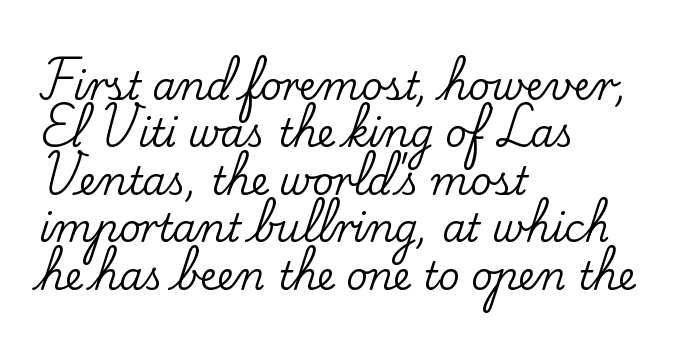
{"serif": "yes", "width": "normal", "stroke_contrast": "low", "x_height": "small", "monospaced": "no", "underline": "no", "align": "left", "line_spacing": "normal", "line_spacing_ratio": 1.25, "letter_spacing": "normal", "letter_spacing_em": 0.0, "glyph_px": 38}
